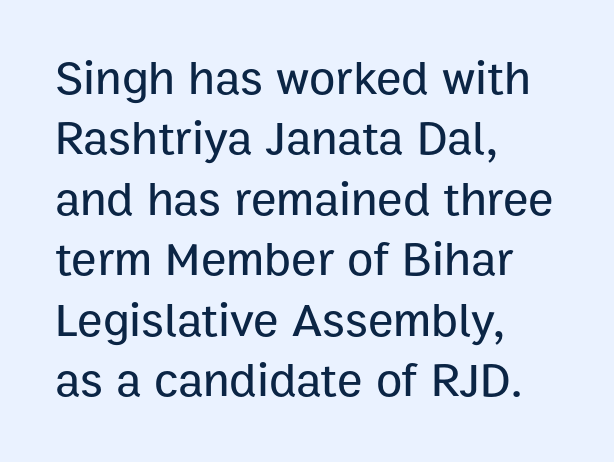
The image shows 48 px sans-serif type, upright; set left-aligned, normal line spacing (1.26x), normal letter spacing, not underlined; low stroke contrast and a medium x-height.
